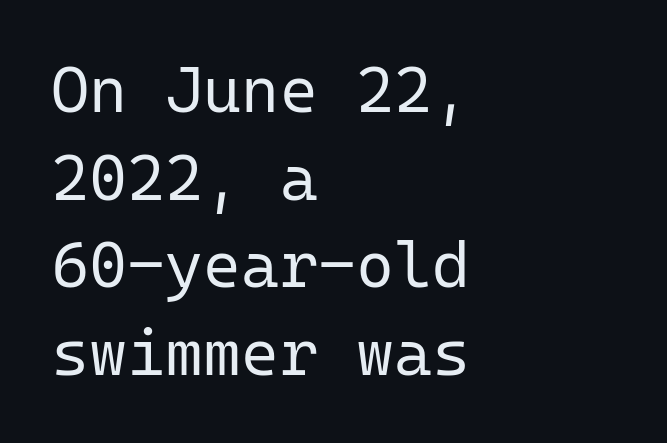
The image shows 65 px regular-weight sans-serif type, upright, monospaced; set left-aligned, normal line spacing (1.35x), normal letter spacing, not underlined; low stroke contrast and a medium x-height.
